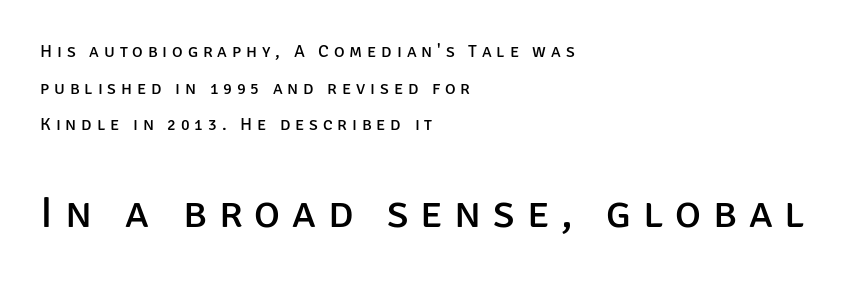
The image shows 44 px regular-weight sans-serif type, upright; set left-aligned, loose line spacing (2.04x), unusually wide letter spacing (+0.27 em), not underlined; the second (bottom) block is 2.44x larger; low stroke contrast and a large x-height.
